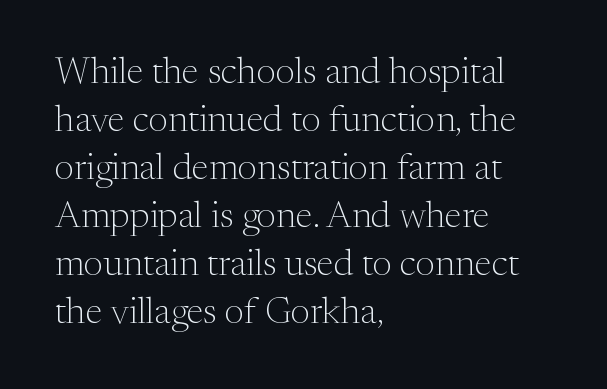
The image shows 37 px light serif type, upright; set left-aligned, normal line spacing (1.3x), normal letter spacing, not underlined; medium stroke contrast and a medium x-height.
